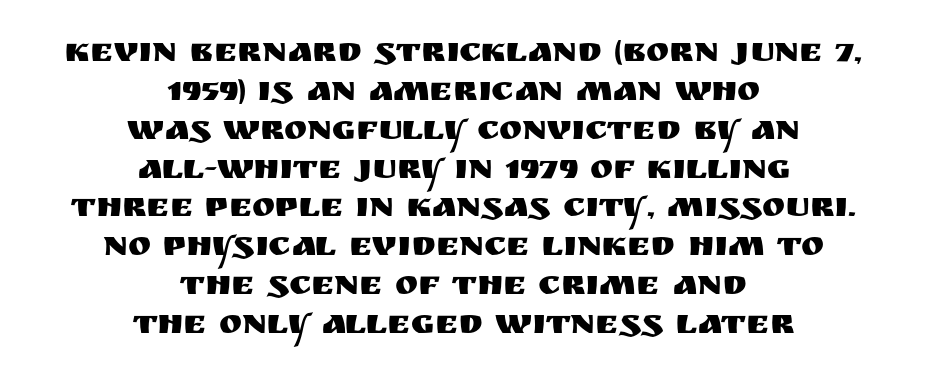
{"serif": "no", "italic": "no", "width": "normal", "stroke_contrast": "medium", "x_height": "large", "monospaced": "no", "underline": "no", "align": "center", "line_spacing": "tight", "line_spacing_ratio": 1.11, "letter_spacing": "normal", "letter_spacing_em": 0.0, "glyph_px": 35}
